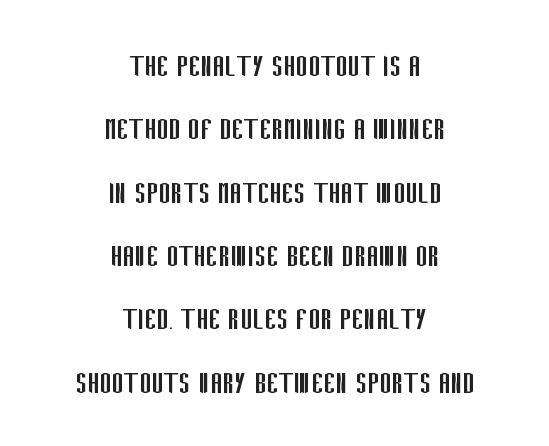
The image shows 36 px regular-weight, condensed sans-serif type, upright; set centered, line spacing 1.76x, normal letter spacing, not underlined; low stroke contrast and a large x-height.
